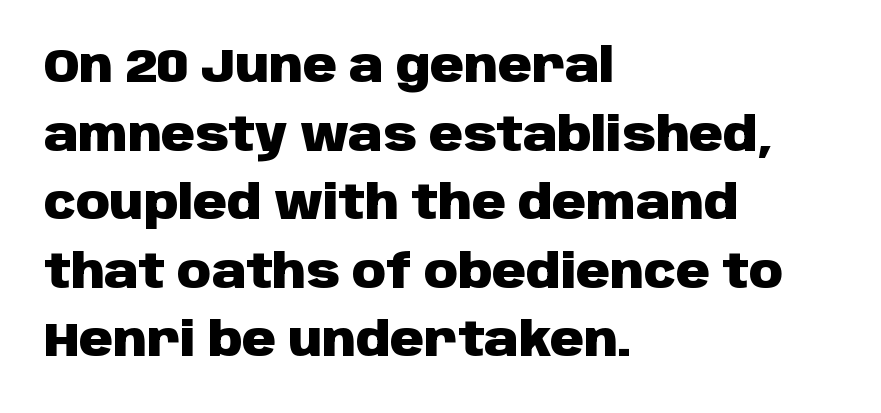
Here the designer chose a conventional face with non-uniform glyph widths. The designer left line spacing at the default. This rendering employs a face without finishing strokes, i.e., a sans-serif. The letterforms sit shoulder to shoulder at normal distance.
